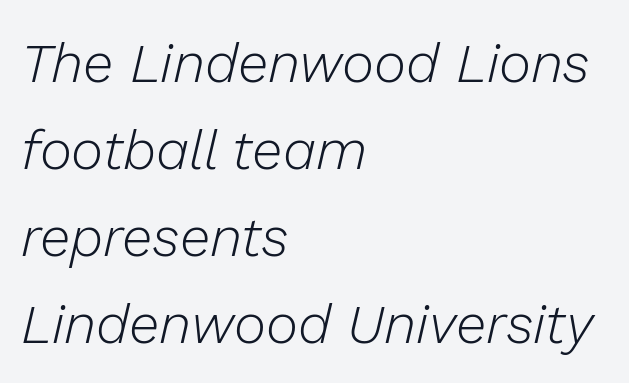
Varying glyph widths throughout — classic text-font behaviour. The cut favours lightness, reaching ordinary text weight at its darkest. The strip under each line holds only bare page. Is the block centered? No — it sits flush against the left margin.
